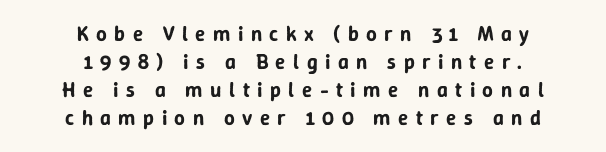
{"italic": "no", "underline": "no", "align": "center", "line_spacing": "normal", "line_spacing_ratio": 1.34, "letter_spacing": "wide", "letter_spacing_em": 0.35, "glyph_px": 21}
